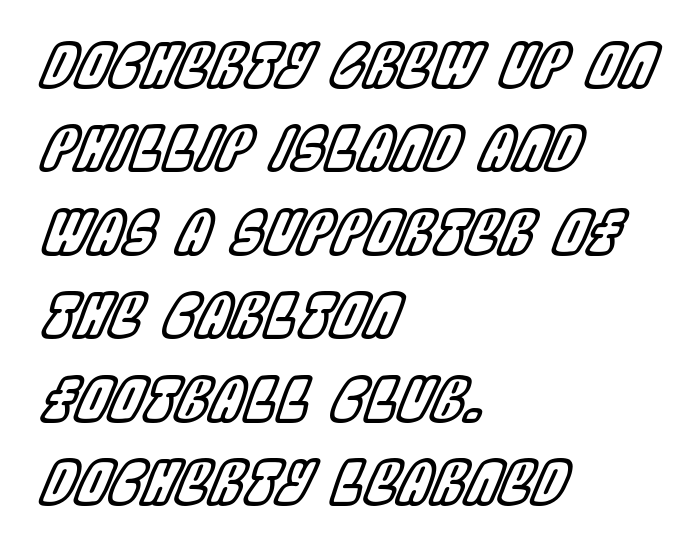
Q: Is the text italic (slanted)? A: Yes, it leans right by about 22 degrees.
Q: Is the text underlined? A: No.
Q: How is the paragraph aligned? A: Left-aligned.
Q: Is the spacing between letters normal or unusually wide? A: Normal.
Q: Is the spacing between lines tight, normal or loose? A: Normal.
Q: Width (condensed, normal, or wide)? A: Condensed.
Q: x-height? A: Large.
Q: Monospaced? A: No.
